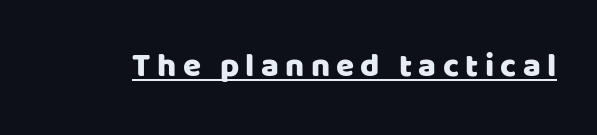
{"serif": "no", "italic": "no", "width": "normal", "stroke_contrast": "low", "x_height": "large", "monospaced": "no", "underline": "yes", "glyph_px": 33}
